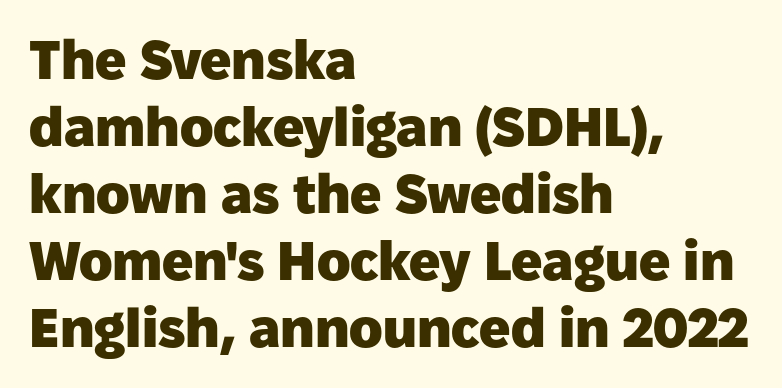
The image shows 55 px heavy sans-serif type, upright; set left-aligned, line spacing 1.22x, normal letter spacing, not underlined; low stroke contrast and a medium x-height.
